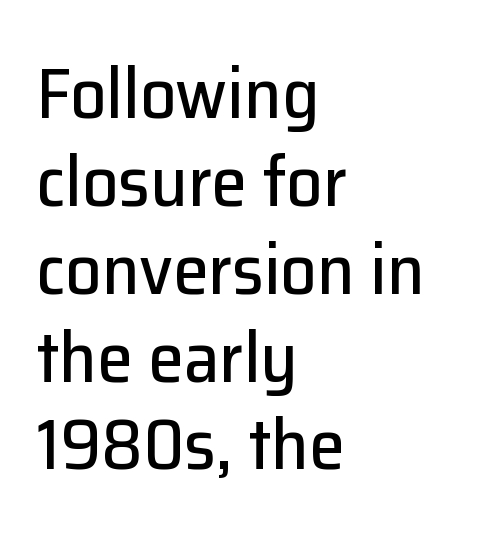
Q: Is the text italic (slanted)? A: No, it is upright.
Q: Is the typeface a serif or a sans-serif typeface? A: Sans-serif.
Q: Is the text underlined? A: No.
Q: How is the paragraph aligned? A: Left-aligned.
Q: Is the spacing between letters normal or unusually wide? A: Normal.
Q: Width (condensed, normal, or wide)? A: Normal.
Q: Stroke contrast? A: Low.
Q: x-height? A: Medium.
Q: Monospaced? A: No.
